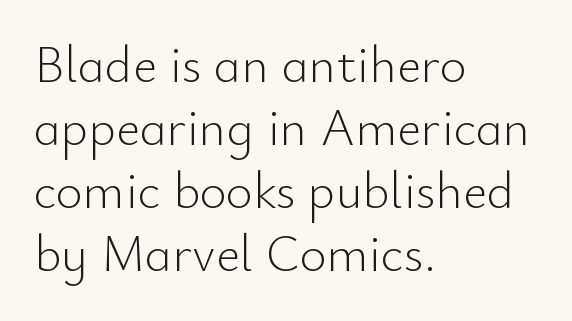
Each letter keeps its own natural width here, so spacing adapts to shape. The rag falls on the right side of this text block. Are there feet on the stems? There aren't — it's a sans. The face used here is rendered with its standard letterfit.
